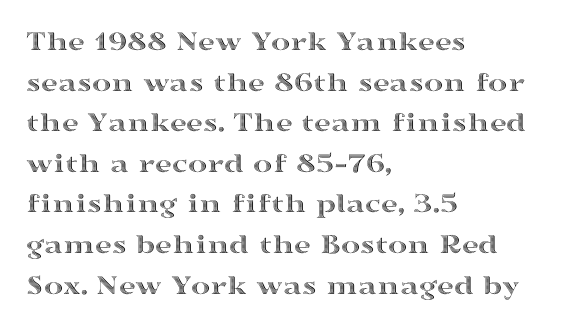
The image shows 29 px wide type, upright; set left-aligned, normal line spacing (1.4x), normal letter spacing, not underlined; a medium x-height.
